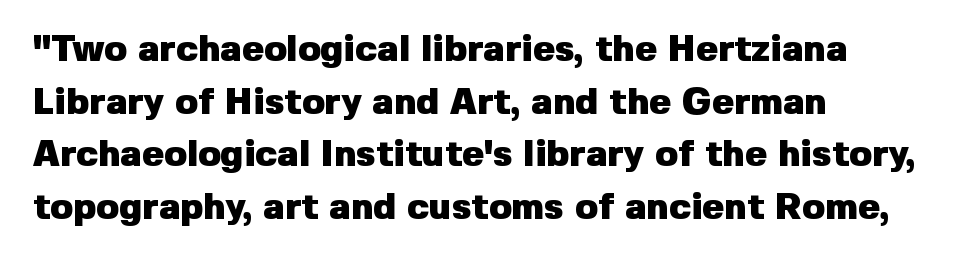
Does the lettering tilt? It doesn't — this is upright. Letters rest on an invisible, unmarked baseline. Strong, thick strokes mark this as bold type. In terms of leading, this rendering sits right in the middle. Each letter's strokes conclude bluntly, with no projecting serifs.
